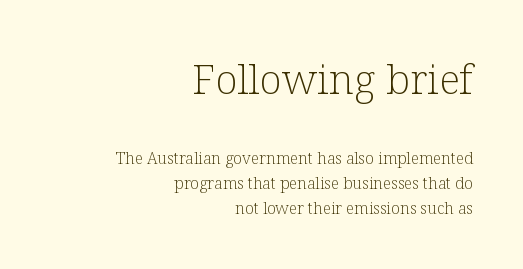
{"serif": "yes", "italic": "no", "bold": "no", "weight": "light", "width": "normal", "stroke_contrast": "low", "x_height": "medium", "monospaced": "no", "underline": "no", "align": "right", "line_spacing": "normal", "line_spacing_ratio": 1.55, "letter_spacing": "normal", "letter_spacing_em": 0.0, "larger_block": "first", "size_ratio": 2.56, "glyph_px": 41}
